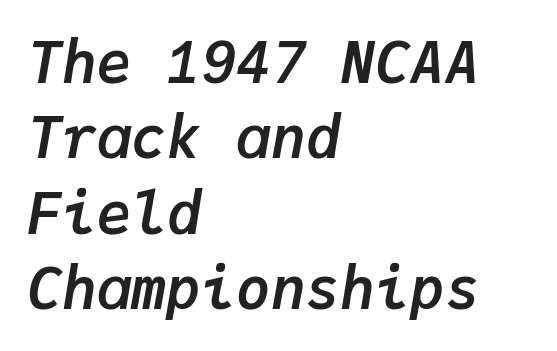
Q: Is the text bold? A: Yes.
Q: Is the text italic (slanted)? A: Yes, it leans right by about 9 degrees.
Q: Is the text underlined? A: No.
Q: How is the paragraph aligned? A: Left-aligned.
Q: Is the spacing between letters normal or unusually wide? A: Normal.
Q: Is the spacing between lines tight, normal or loose? A: Normal.
Q: Width (condensed, normal, or wide)? A: Normal.
Q: Stroke contrast? A: Low.
Q: x-height? A: Medium.
Q: Monospaced? A: Yes.
